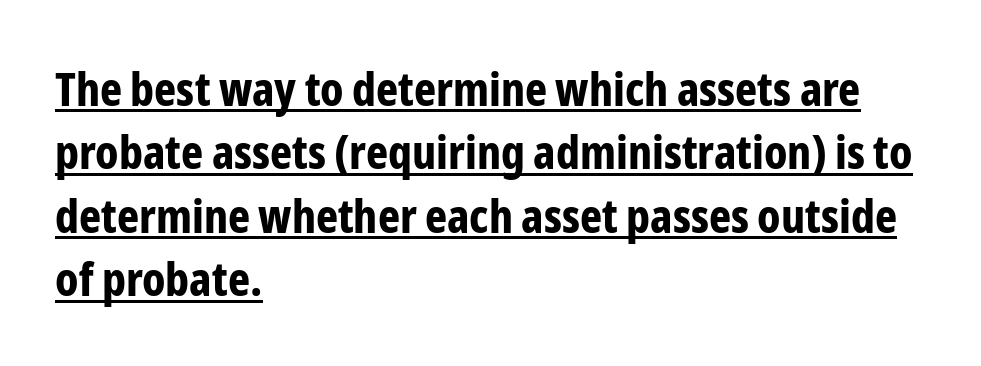
The image shows 47 px bold, condensed sans-serif type, upright; set left-aligned, normal line spacing (1.35x), normal letter spacing, underlined; low stroke contrast and a medium x-height.
